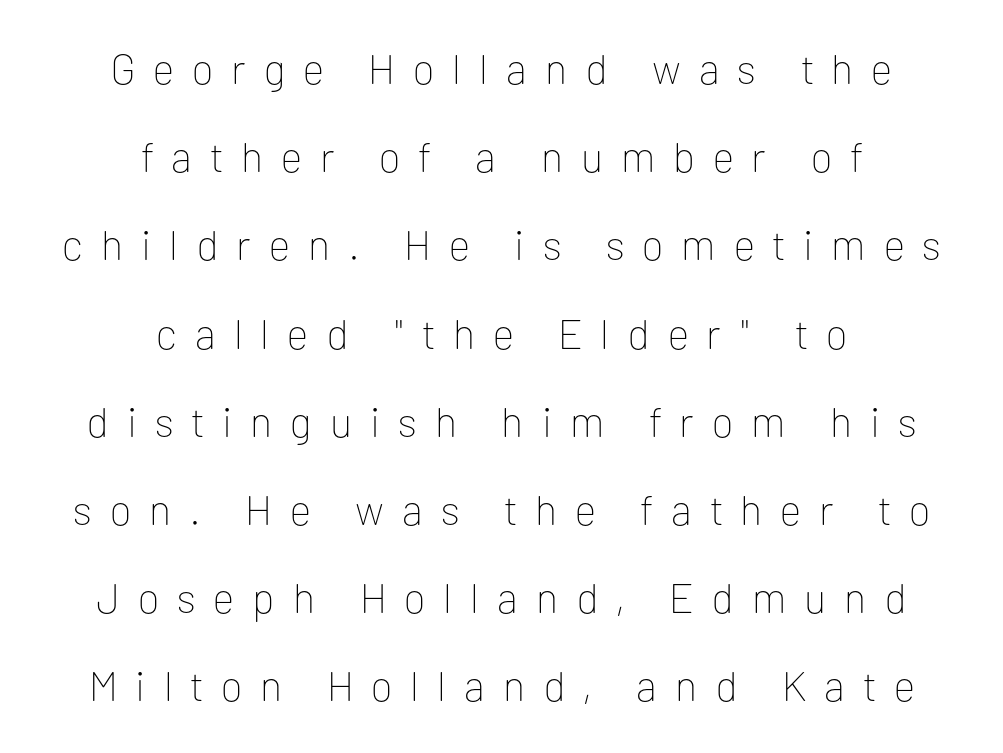
Q: Is the text bold? A: No.
Q: Is the text italic (slanted)? A: No, it is upright.
Q: Is the typeface a serif or a sans-serif typeface? A: Sans-serif.
Q: Is the text underlined? A: No.
Q: How is the paragraph aligned? A: Centered.
Q: Is the spacing between letters normal or unusually wide? A: Unusually wide.
Q: Is the spacing between lines tight, normal or loose? A: Loose.
Q: Width (condensed, normal, or wide)? A: Normal.
Q: Stroke contrast? A: Low.
Q: x-height? A: Medium.
Q: Monospaced? A: No.
